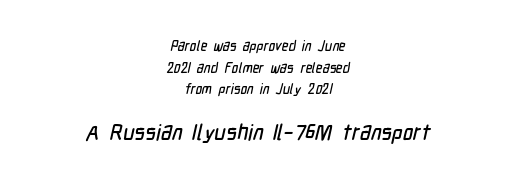
Characters follow at the spacing the type designer built in. This rendering uses center alignment, leaving both contours irregular but symmetric. The block sitting lower on the canvas is the one with enlarged characters. In terms of leading, this rendering sits right in the middle. The gap between lines stays unmarked.
